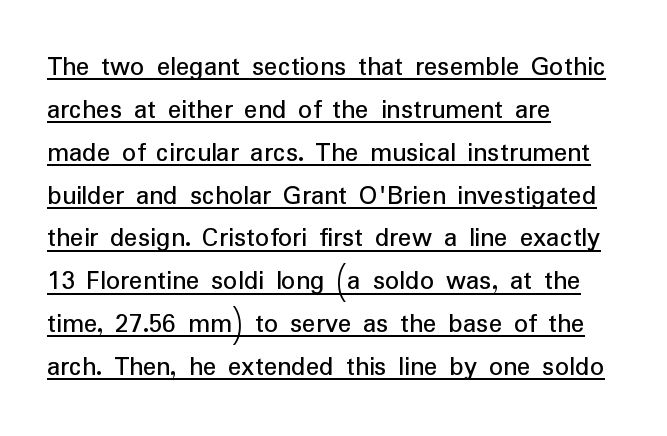
The image shows 28 px regular-weight sans-serif type, upright; set left-aligned, normal line spacing (1.53x), normal letter spacing, underlined; low stroke contrast and a medium x-height.
